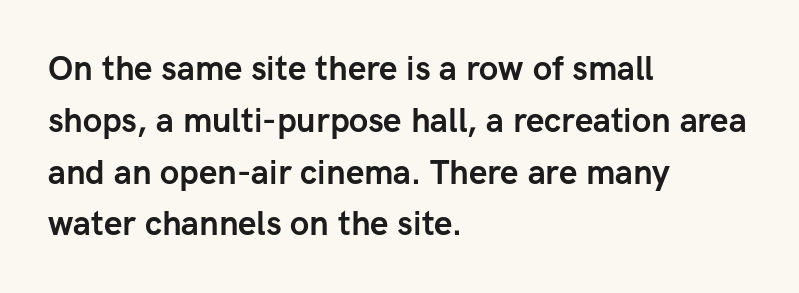
Q: Is the text bold? A: Yes.
Q: Is the text italic (slanted)? A: No, it is upright.
Q: Is the typeface a serif or a sans-serif typeface? A: Sans-serif.
Q: Is the text underlined? A: No.
Q: How is the paragraph aligned? A: Left-aligned.
Q: Is the spacing between letters normal or unusually wide? A: Normal.
Q: Is the spacing between lines tight, normal or loose? A: Normal.
Q: Width (condensed, normal, or wide)? A: Normal.
Q: Stroke contrast? A: Low.
Q: x-height? A: Medium.
Q: Monospaced? A: No.
